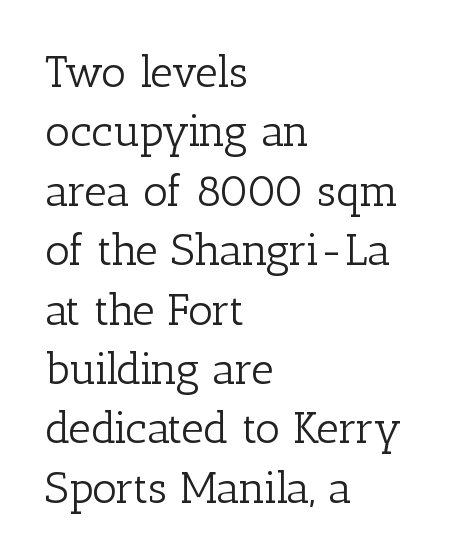
{"serif": "yes", "italic": "no", "bold": "no", "weight": "light", "width": "normal", "stroke_contrast": "low", "x_height": "medium", "monospaced": "no", "underline": "no", "align": "left", "line_spacing": "normal", "line_spacing_ratio": 1.35, "letter_spacing": "normal", "letter_spacing_em": 0.0, "glyph_px": 44}
